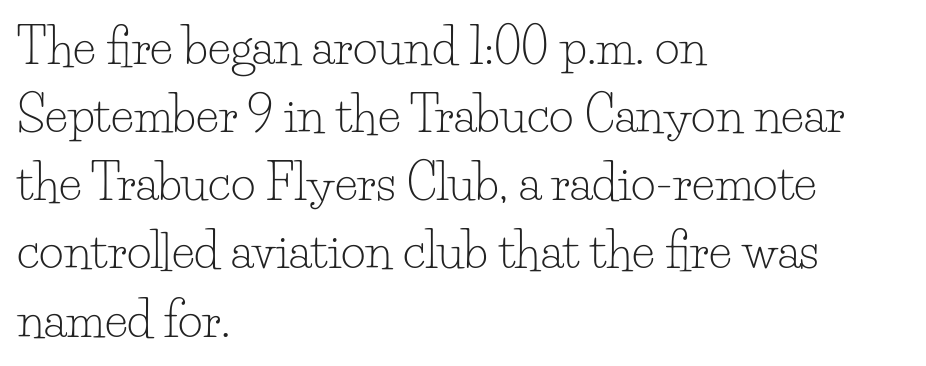
Examine the stroke ends and you'll spot serifs. Look at the tracking — it's just the regular setting, nothing added. Does the lettering tilt? It doesn't — this is upright. The weight tops out at a normal text grade. Bare-footed words on every line. You could not count columns in this text — the font is proportionally spaced.
